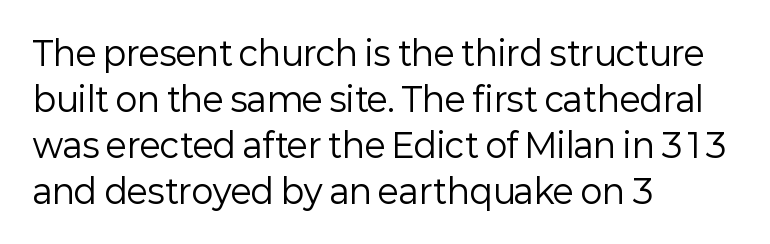
Q: Is the text bold? A: No.
Q: Is the text italic (slanted)? A: No, it is upright.
Q: Is the typeface a serif or a sans-serif typeface? A: Sans-serif.
Q: Is the text underlined? A: No.
Q: How is the paragraph aligned? A: Left-aligned.
Q: Is the spacing between letters normal or unusually wide? A: Normal.
Q: Is the spacing between lines tight, normal or loose? A: Normal.
Q: Width (condensed, normal, or wide)? A: Normal.
Q: Stroke contrast? A: Low.
Q: x-height? A: Medium.
Q: Monospaced? A: No.
